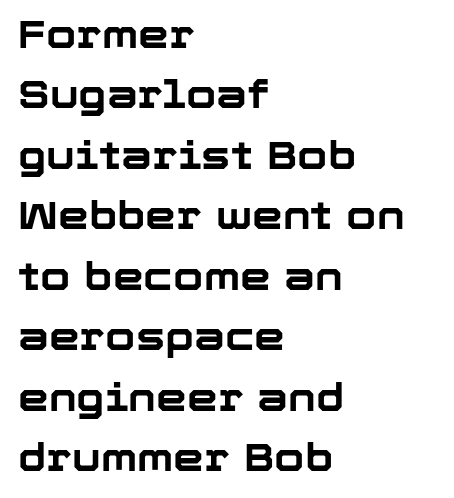
The image shows 39 px bold sans-serif type, upright; set left-aligned, normal line spacing (1.55x), normal letter spacing, not underlined; low stroke contrast and a medium x-height.
